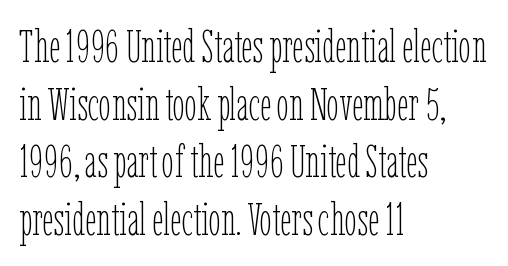
The image shows 45 px thin, condensed type, upright; set left-aligned, normal line spacing (1.28x), normal letter spacing, not underlined; low stroke contrast and a medium x-height.
